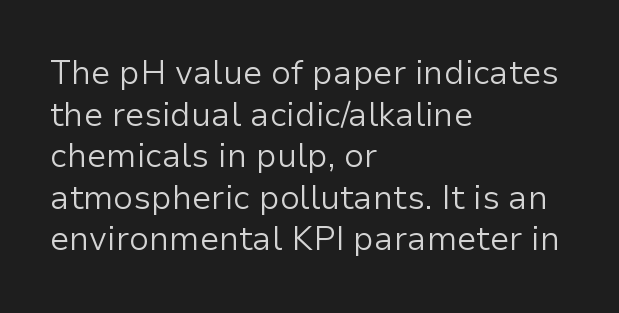
The image shows 33 px light sans-serif type, upright; set left-aligned, normal line spacing (1.26x), normal letter spacing, not underlined; low stroke contrast and a medium x-height.
